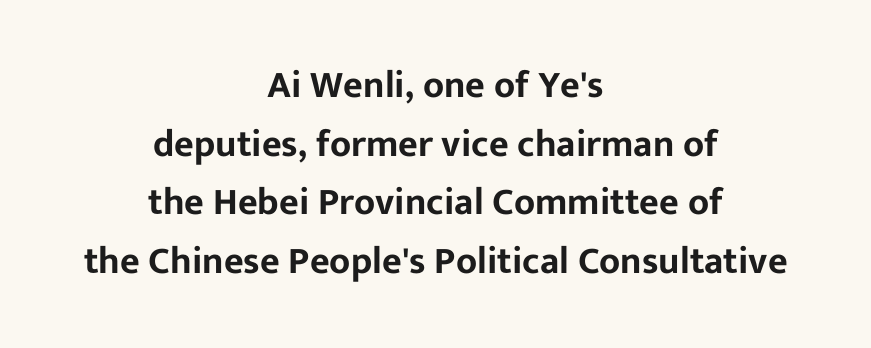
The image shows 38 px sans-serif type, upright; set centered, normal line spacing (1.54x), normal letter spacing, not underlined; low stroke contrast and a medium x-height.
